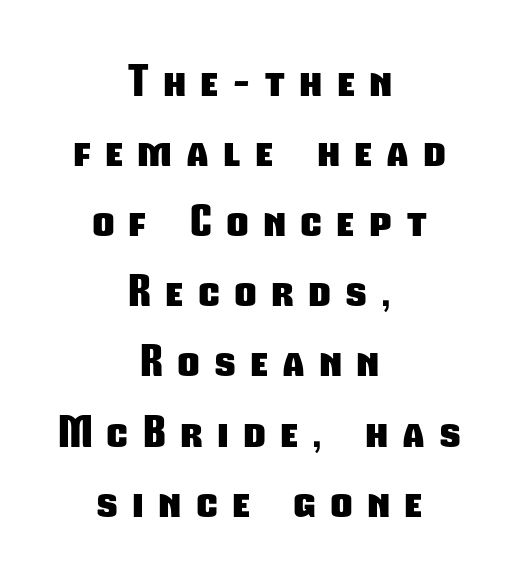
{"serif": "no", "bold": "yes", "weight": "heavy", "width": "condensed", "stroke_contrast": "low", "x_height": "medium", "monospaced": "no", "underline": "no", "align": "center", "line_spacing_ratio": 1.71, "letter_spacing": "wide", "letter_spacing_em": 0.39, "glyph_px": 41}
